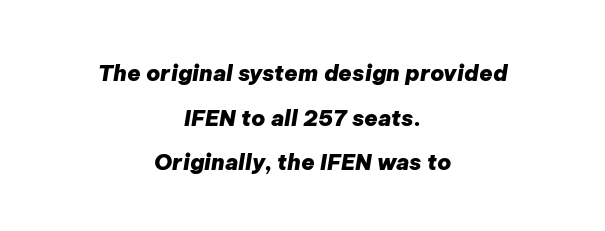
The image shows 22 px bold type, italic (leaning right); set centered, loose line spacing (2.03x), normal letter spacing, not underlined.
